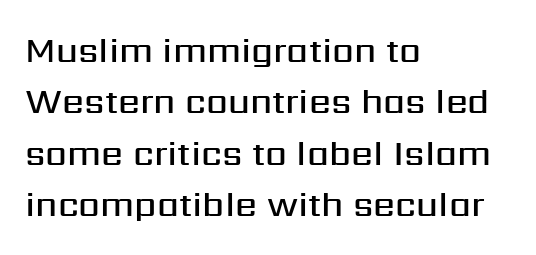
Q: Is the text bold? A: Semi-bold.
Q: Is the text italic (slanted)? A: No, it is upright.
Q: Is the typeface a serif or a sans-serif typeface? A: Sans-serif.
Q: Is the text underlined? A: No.
Q: How is the paragraph aligned? A: Left-aligned.
Q: Is the spacing between letters normal or unusually wide? A: Normal.
Q: Is the spacing between lines tight, normal or loose? A: Normal.
Q: Width (condensed, normal, or wide)? A: Normal.
Q: Stroke contrast? A: Medium.
Q: x-height? A: Medium.
Q: Monospaced? A: No.
